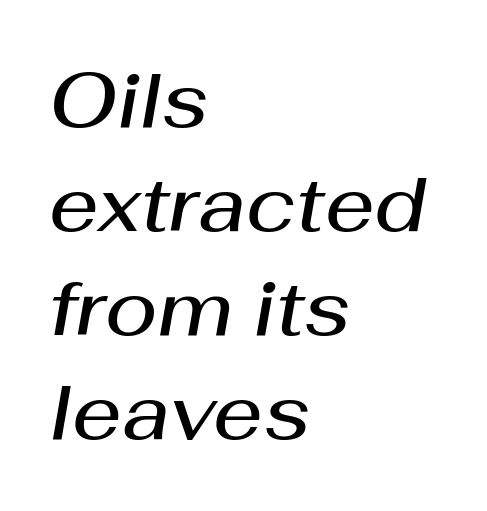
{"italic": "yes", "lean": "right", "slant_degrees": 10, "bold": "semi", "weight": "semibold", "width": "normal", "stroke_contrast": "medium", "x_height": "medium", "monospaced": "no", "underline": "no", "align": "left", "line_spacing": "normal", "line_spacing_ratio": 1.35, "letter_spacing": "normal", "letter_spacing_em": 0.0, "glyph_px": 77}
